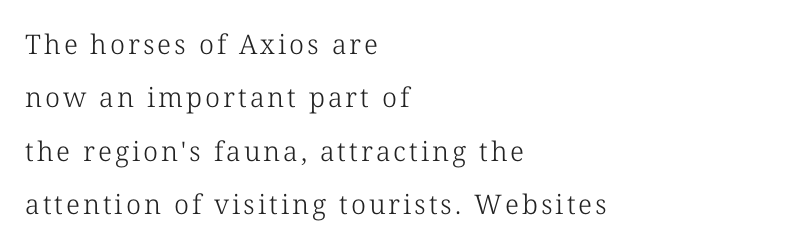
{"italic": "no", "bold": "no", "underline": "no", "align": "left", "line_spacing": "loose", "line_spacing_ratio": 1.98, "glyph_px": 27}
